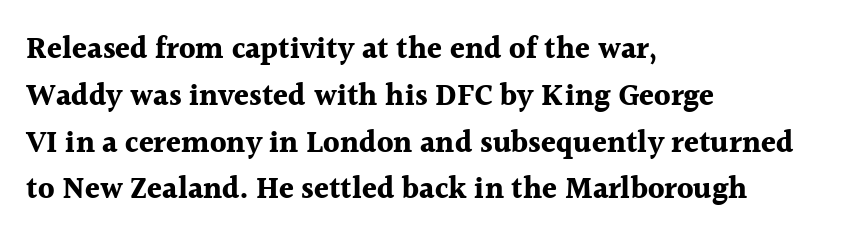
{"serif": "yes", "italic": "no", "bold": "yes", "weight": "bold", "width": "normal", "x_height": "medium", "monospaced": "no", "underline": "no", "align": "left", "line_spacing": "normal", "line_spacing_ratio": 1.56, "letter_spacing": "normal", "letter_spacing_em": 0.0, "glyph_px": 30}
